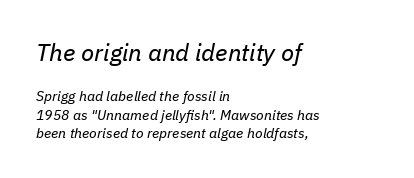
Q: Is the text bold? A: No.
Q: Is the text italic (slanted)? A: Yes, it leans right by about 11 degrees.
Q: Is the text underlined? A: No.
Q: How is the paragraph aligned? A: Left-aligned.
Q: Is the spacing between letters normal or unusually wide? A: Normal.
Q: Is the spacing between lines tight, normal or loose? A: Normal.
Q: Which block of text is set in a larger size, the first (top) or the second (bottom)? A: The first (top) one.
